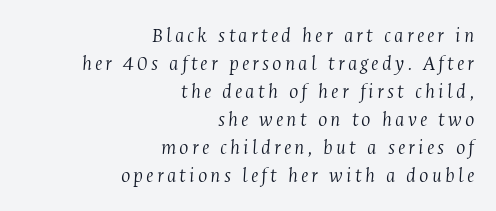
{"italic": "yes", "lean": "right", "slant_degrees": 4, "bold": "no", "underline": "no", "align": "right", "line_spacing": "normal", "line_spacing_ratio": 1.27, "glyph_px": 22}
